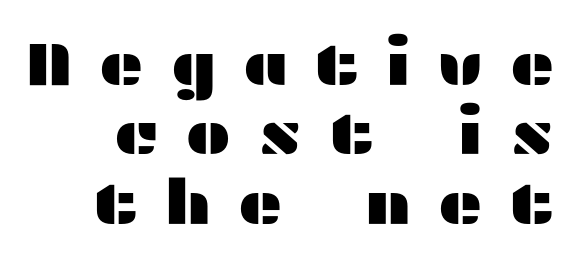
Q: Is the text italic (slanted)? A: No, it is upright.
Q: Is the typeface a serif or a sans-serif typeface? A: Sans-serif.
Q: Is the text underlined? A: No.
Q: Is the spacing between letters normal or unusually wide? A: Unusually wide.
Q: Is the spacing between lines tight, normal or loose? A: Tight.
Q: Width (condensed, normal, or wide)? A: Wide.
Q: Stroke contrast? A: Medium.
Q: x-height? A: Medium.
Q: Monospaced? A: No.
